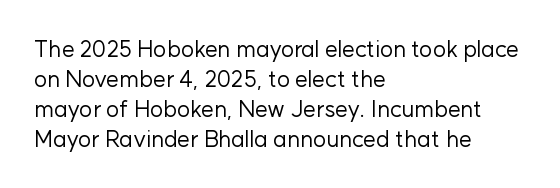
{"italic": "no", "bold": "no", "underline": "no", "align": "left", "line_spacing": "normal", "line_spacing_ratio": 1.31, "letter_spacing": "normal", "letter_spacing_em": 0.0, "glyph_px": 23}
